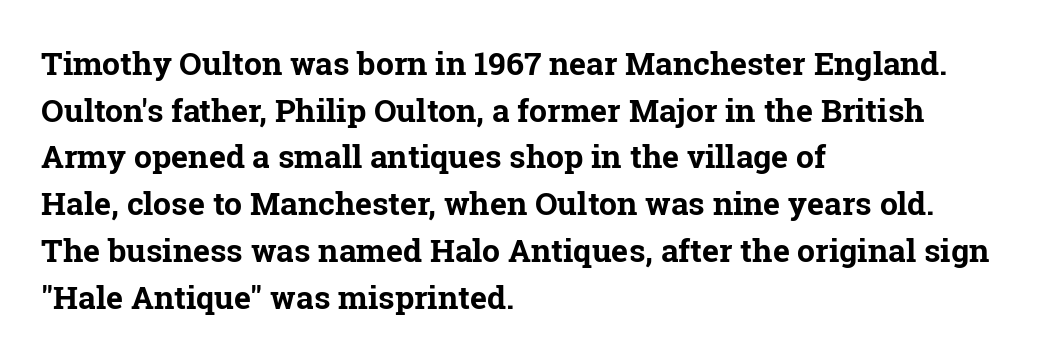
The image shows 32 px bold serif type, upright; set left-aligned, normal line spacing (1.46x), normal letter spacing, not underlined; low stroke contrast and a medium x-height.
